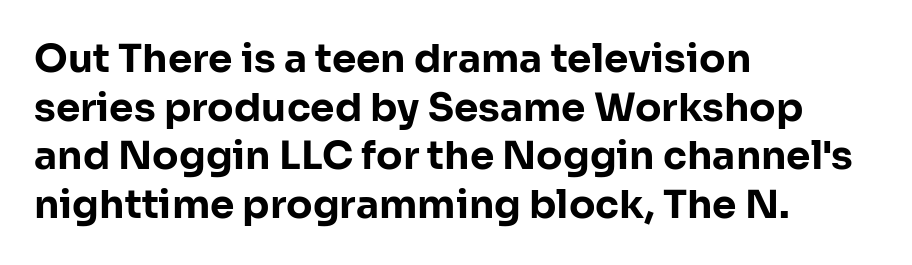
Chunky letters — that's bold for sure. Style check: upright. What's the leading like? Ordinary, nothing unusual. Each line starts at the same left margin while the right side varies.
